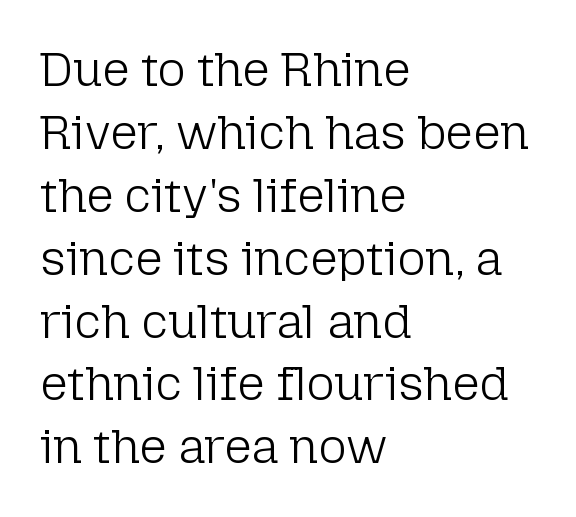
{"serif": "no", "italic": "no", "bold": "no", "weight": "light", "width": "normal", "stroke_contrast": "low", "x_height": "medium", "monospaced": "no", "underline": "no", "align": "left", "line_spacing": "normal", "line_spacing_ratio": 1.31, "letter_spacing": "normal", "letter_spacing_em": 0.0, "glyph_px": 48}
